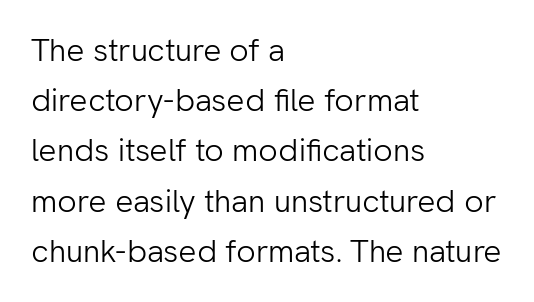
{"serif": "no", "italic": "no", "bold": "no", "weight": "light", "width": "normal", "stroke_contrast": "low", "x_height": "medium", "monospaced": "no", "underline": "no", "align": "left", "line_spacing": "normal", "line_spacing_ratio": 1.57, "letter_spacing": "normal", "letter_spacing_em": 0.0, "glyph_px": 32}
